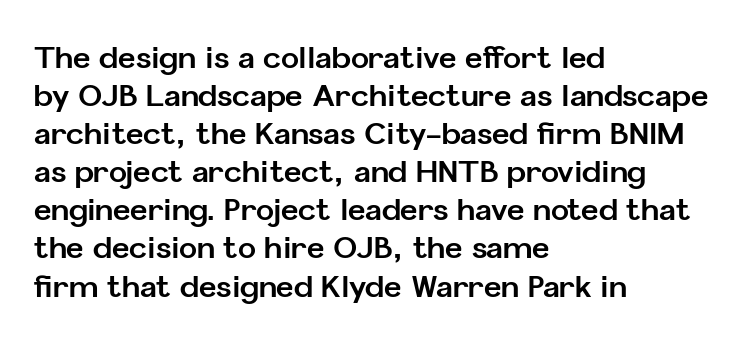
Q: Is the text bold? A: Yes.
Q: Is the text italic (slanted)? A: No, it is upright.
Q: Is the typeface a serif or a sans-serif typeface? A: Sans-serif.
Q: Is the text underlined? A: No.
Q: How is the paragraph aligned? A: Left-aligned.
Q: Is the spacing between letters normal or unusually wide? A: Normal.
Q: Is the spacing between lines tight, normal or loose? A: Normal.
Q: Width (condensed, normal, or wide)? A: Normal.
Q: Stroke contrast? A: Low.
Q: x-height? A: Medium.
Q: Monospaced? A: No.
